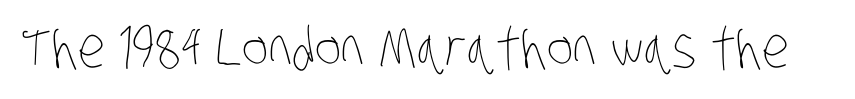
The letterforms sit at book weight or below. The letterforms sit shoulder to shoulder at normal distance. Do the characters align in a grid? No, the font is proportional. Check the space under the baseline: it is left empty.
